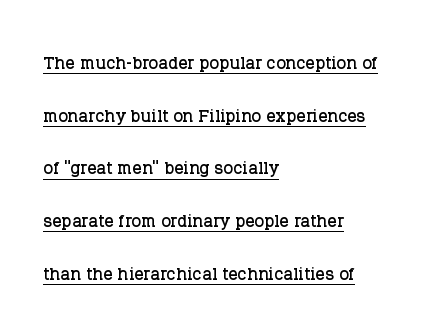
Q: Is the text italic (slanted)? A: No, it is upright.
Q: Is the text underlined? A: Yes.
Q: How is the paragraph aligned? A: Left-aligned.
Q: Is the spacing between letters normal or unusually wide? A: Normal.
Q: Is the spacing between lines tight, normal or loose? A: Loose.
